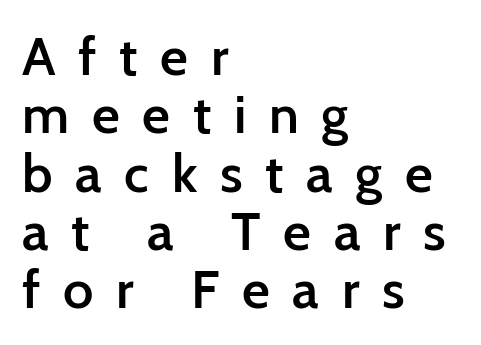
{"serif": "no", "italic": "no", "bold": "semi", "weight": "semibold", "width": "normal", "stroke_contrast": "low", "x_height": "medium", "monospaced": "no", "underline": "no", "align": "left", "line_spacing": "tight", "line_spacing_ratio": 1.08, "letter_spacing": "wide", "letter_spacing_em": 0.42, "glyph_px": 54}
